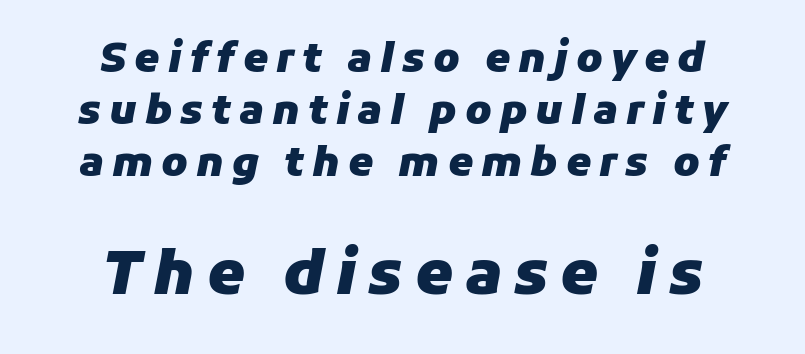
Set as a true bold cut, around the 700 mark. These lines sit exactly where default settings would place them. Slanted lettering throughout. Honestly, there is no underline to notice here at all. This sample has the flowing, uneven cadence of proportional lettering.
